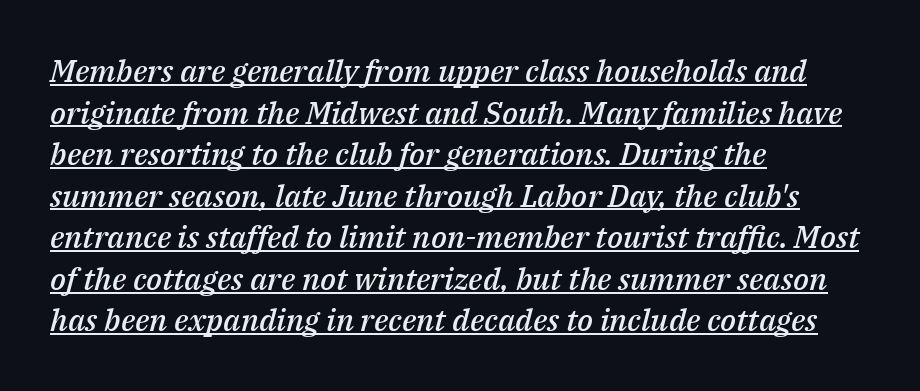
The image shows 31 px semibold type, italic (leaning right); set left-aligned, normal line spacing (1.34x), normal letter spacing, underlined; medium stroke contrast and a medium x-height.
